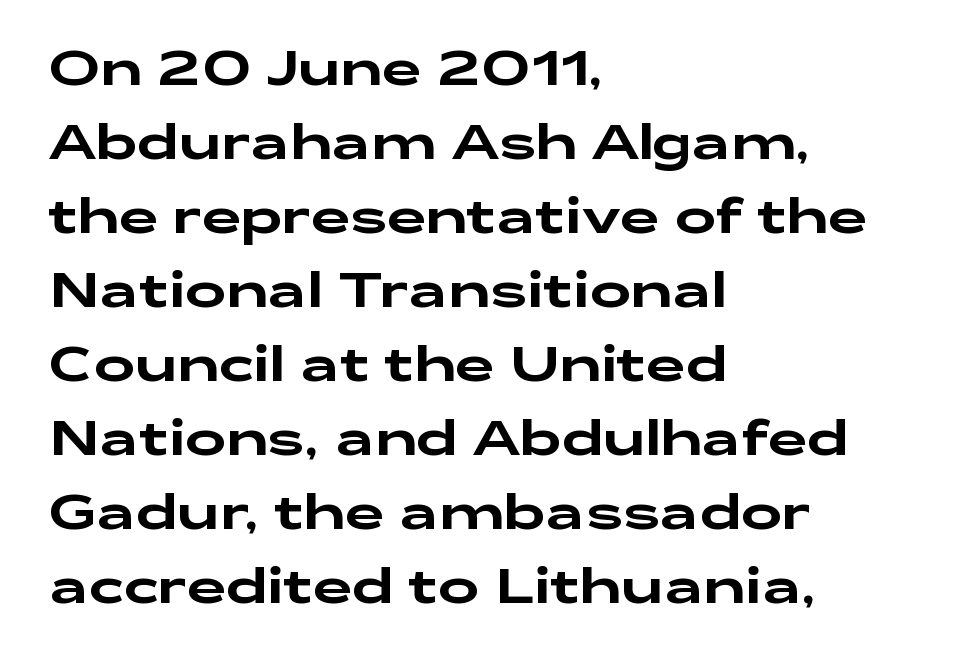
The image shows 49 px wide sans-serif type, upright; set left-aligned, normal line spacing (1.51x), normal letter spacing, not underlined; low stroke contrast and a medium x-height.
